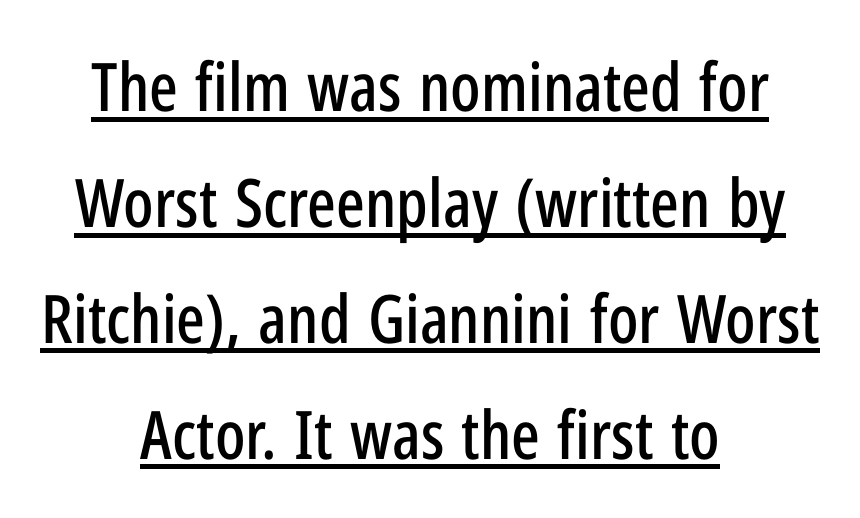
{"serif": "no", "italic": "no", "width": "condensed", "stroke_contrast": "low", "x_height": "medium", "monospaced": "no", "underline": "yes", "align": "center", "line_spacing_ratio": 1.73, "letter_spacing": "normal", "letter_spacing_em": 0.0, "glyph_px": 67}
